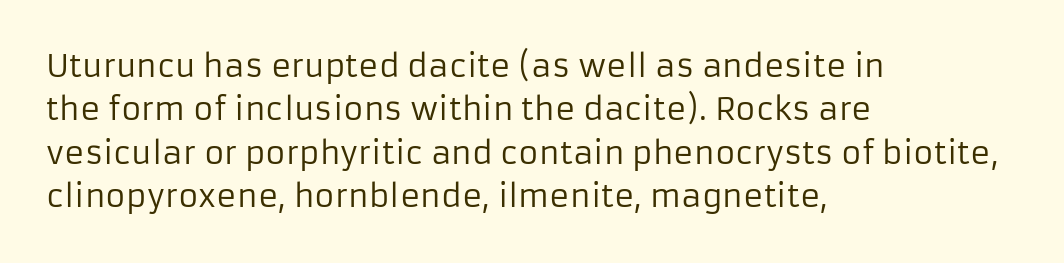
{"serif": "no", "italic": "no", "bold": "no", "weight": "regular", "width": "normal", "stroke_contrast": "low", "x_height": "medium", "monospaced": "no", "underline": "no", "align": "left", "line_spacing": "normal", "line_spacing_ratio": 1.4, "letter_spacing": "normal", "letter_spacing_em": 0.0, "glyph_px": 31}
